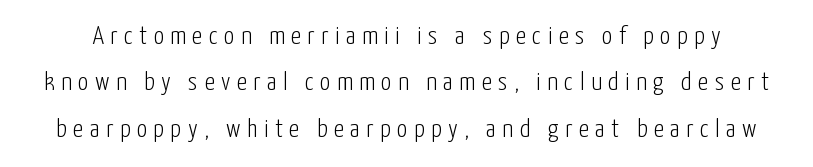
{"italic": "no", "bold": "no", "underline": "no", "line_spacing_ratio": 1.78, "letter_spacing": "wide", "letter_spacing_em": 0.25, "glyph_px": 26}
